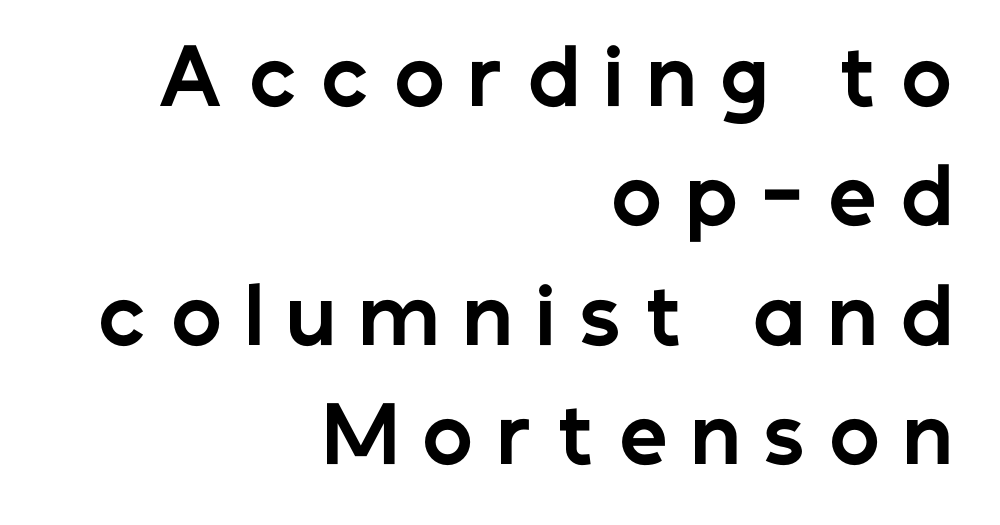
Q: Is the text bold? A: Yes.
Q: Is the text italic (slanted)? A: No, it is upright.
Q: Is the typeface a serif or a sans-serif typeface? A: Sans-serif.
Q: Is the text underlined? A: No.
Q: How is the paragraph aligned? A: Right-aligned.
Q: Is the spacing between letters normal or unusually wide? A: Unusually wide.
Q: Is the spacing between lines tight, normal or loose? A: Normal.
Q: Width (condensed, normal, or wide)? A: Normal.
Q: Stroke contrast? A: Low.
Q: x-height? A: Medium.
Q: Monospaced? A: No.
